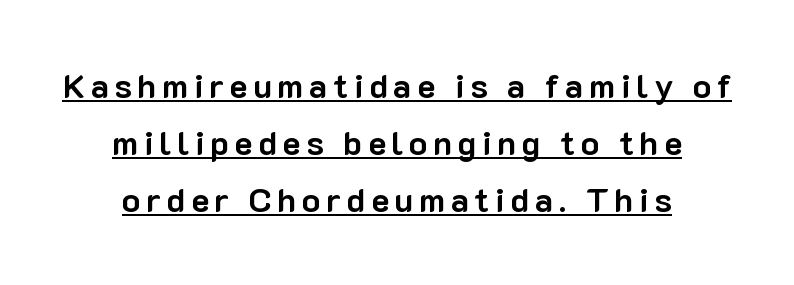
Q: Is the text bold? A: Yes.
Q: Is the text italic (slanted)? A: No, it is upright.
Q: Is the typeface a serif or a sans-serif typeface? A: Sans-serif.
Q: Is the text underlined? A: Yes.
Q: How is the paragraph aligned? A: Centered.
Q: Is the spacing between lines tight, normal or loose? A: Normal.
Q: Width (condensed, normal, or wide)? A: Normal.
Q: Stroke contrast? A: Low.
Q: x-height? A: Medium.
Q: Monospaced? A: No.
